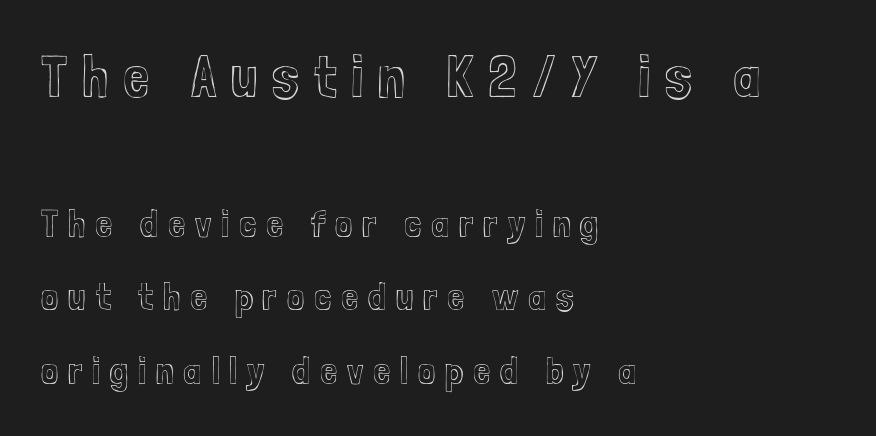
{"italic": "no", "width": "condensed", "x_height": "medium", "monospaced": "no", "underline": "no", "align": "left", "line_spacing_ratio": 1.89, "letter_spacing": "wide", "letter_spacing_em": 0.25, "larger_block": "first", "size_ratio": 1.51, "glyph_px": 59}
